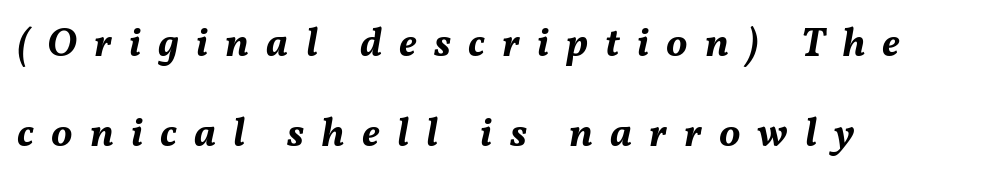
{"italic": "yes", "lean": "right", "slant_degrees": 11, "bold": "yes", "weight": "bold", "width": "normal", "stroke_contrast": "medium", "x_height": "medium", "monospaced": "no", "underline": "no", "align": "left", "line_spacing": "loose", "line_spacing_ratio": 2.25, "letter_spacing": "wide", "letter_spacing_em": 0.43, "glyph_px": 40}
